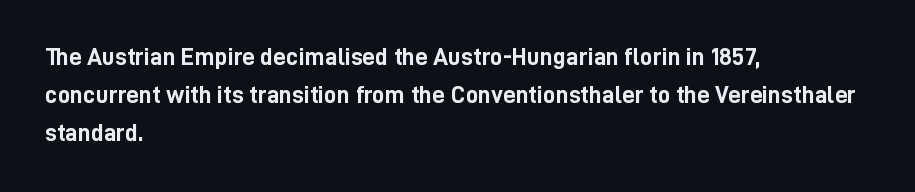
Leftover space on each line is placed entirely after the last word. Normally led — the rows are evenly, conventionally spaced. Type without underlining. Here the glyphs are tracked normally, forming tight word shapes.
